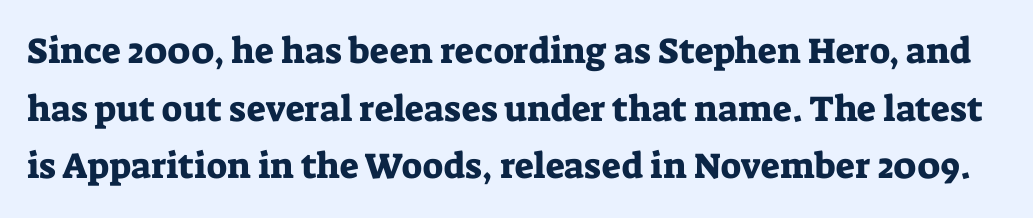
Posture: upright roman. This rendering features lettering with no underline. Proportional: the letters do not fall into vertical columns. Students, note that the glyphs here touch the page at normal intervals. The lines sit at an ordinary, default distance from one another. Each letter's strokes conclude with small projecting serifs.
